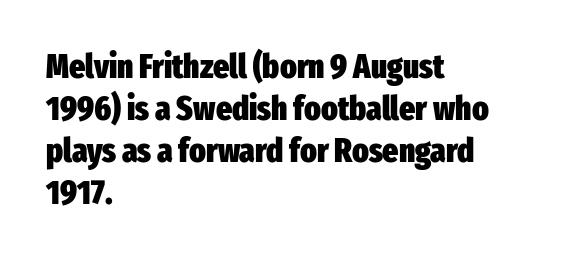
{"serif": "no", "italic": "no", "bold": "yes", "weight": "heavy", "width": "condensed", "stroke_contrast": "low", "x_height": "medium", "monospaced": "no", "underline": "no", "align": "left", "line_spacing_ratio": 1.24, "letter_spacing": "normal", "letter_spacing_em": 0.0, "glyph_px": 34}
